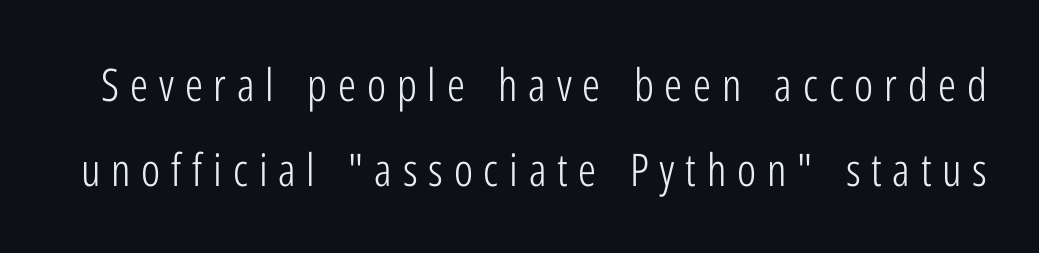
Q: Is the text bold? A: No.
Q: Is the text italic (slanted)? A: No, it is upright.
Q: Is the typeface a serif or a sans-serif typeface? A: Sans-serif.
Q: Is the text underlined? A: No.
Q: Is the spacing between letters normal or unusually wide? A: Unusually wide.
Q: Width (condensed, normal, or wide)? A: Condensed.
Q: Stroke contrast? A: Low.
Q: x-height? A: Medium.
Q: Monospaced? A: No.
